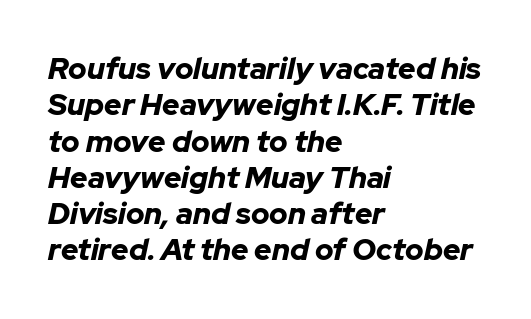
{"italic": "yes", "lean": "right", "slant_degrees": 12, "bold": "yes", "weight": "bold", "width": "normal", "stroke_contrast": "low", "x_height": "medium", "monospaced": "no", "underline": "no", "align": "left", "line_spacing_ratio": 1.21, "letter_spacing": "normal", "letter_spacing_em": 0.0, "glyph_px": 30}
